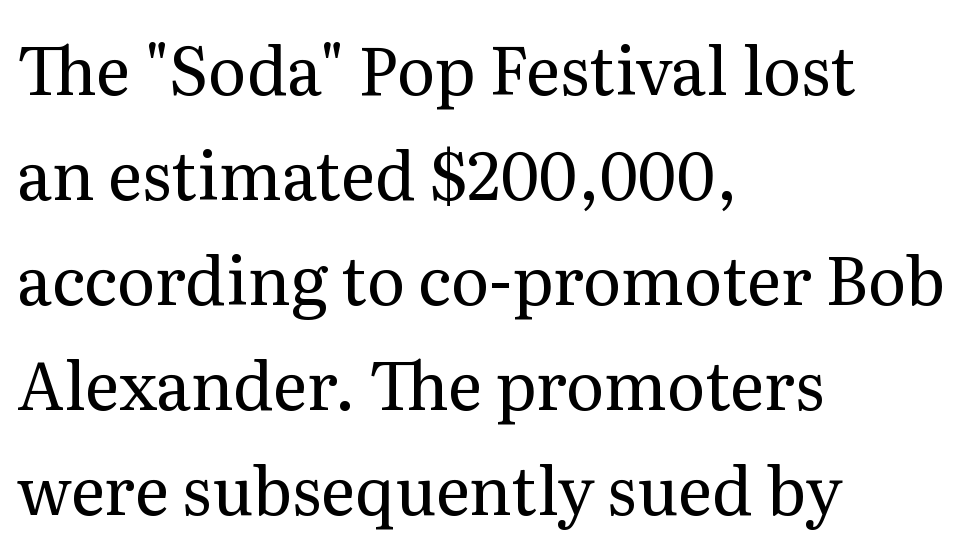
The image shows 66 px regular-weight serif type, upright; set left-aligned, normal line spacing (1.59x), normal letter spacing, not underlined; medium stroke contrast and a medium x-height.
